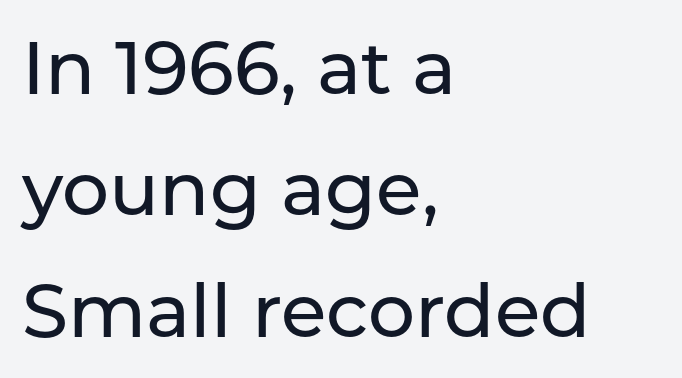
{"serif": "no", "italic": "no", "width": "normal", "stroke_contrast": "low", "x_height": "medium", "monospaced": "no", "underline": "no", "align": "left", "line_spacing": "normal", "line_spacing_ratio": 1.64, "letter_spacing": "normal", "letter_spacing_em": 0.0, "glyph_px": 74}
